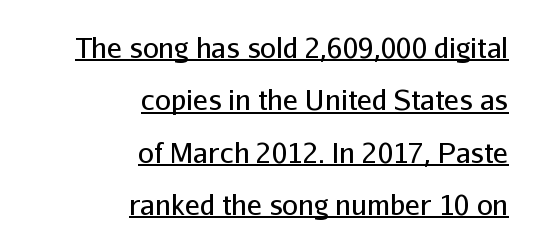
Q: Is the text bold? A: No.
Q: Is the text italic (slanted)? A: No, it is upright.
Q: Is the typeface a serif or a sans-serif typeface? A: Sans-serif.
Q: Is the text underlined? A: Yes.
Q: How is the paragraph aligned? A: Right-aligned.
Q: Is the spacing between letters normal or unusually wide? A: Normal.
Q: Width (condensed, normal, or wide)? A: Normal.
Q: Stroke contrast? A: Low.
Q: x-height? A: Medium.
Q: Monospaced? A: No.
